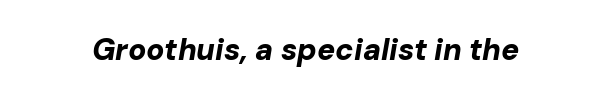
{"italic": "yes", "lean": "right", "slant_degrees": 10, "bold": "yes", "weight": "bold", "width": "normal", "stroke_contrast": "low", "x_height": "medium", "monospaced": "no", "underline": "no", "letter_spacing": "normal", "letter_spacing_em": 0.0, "glyph_px": 30}
